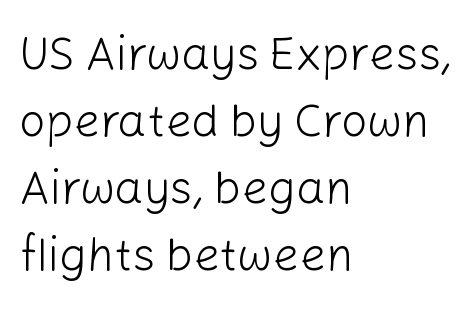
Short and long lines alike share a common starting point at left. Between one letter and the next there's only the usual sliver of space. Descenders are the only things crossing below the line. These lines are rendered in a variable-pitch font. Tall strokes in this sample are plumb rather than angled.
